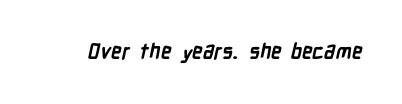
The image shows 21 px bold type; set normal letter spacing, not underlined.
